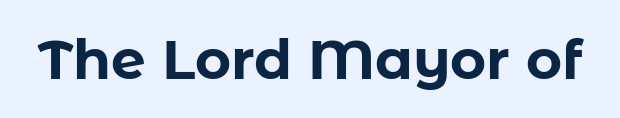
{"serif": "no", "italic": "no", "bold": "yes", "weight": "bold", "width": "normal", "stroke_contrast": "low", "x_height": "medium", "monospaced": "no", "underline": "no", "letter_spacing": "normal", "letter_spacing_em": 0.0, "glyph_px": 55}
